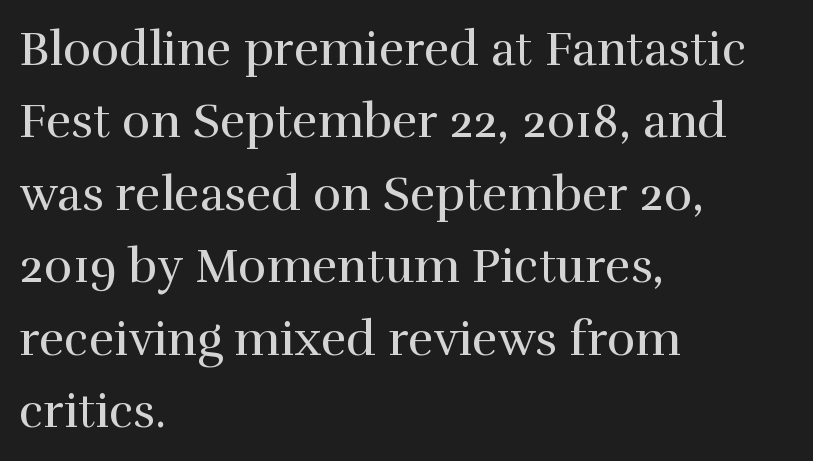
Q: Is the text bold? A: No.
Q: Is the text italic (slanted)? A: No, it is upright.
Q: Is the typeface a serif or a sans-serif typeface? A: Serif.
Q: Is the text underlined? A: No.
Q: How is the paragraph aligned? A: Left-aligned.
Q: Is the spacing between letters normal or unusually wide? A: Normal.
Q: Is the spacing between lines tight, normal or loose? A: Normal.
Q: Width (condensed, normal, or wide)? A: Normal.
Q: Stroke contrast? A: High.
Q: x-height? A: Medium.
Q: Monospaced? A: No.
